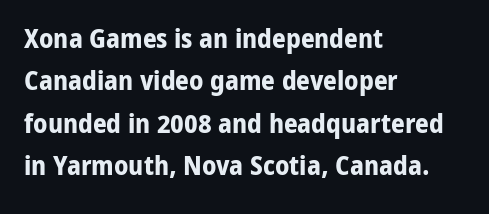
The image shows 27 px bold type, upright; set left-aligned, normal line spacing (1.57x), normal letter spacing, not underlined.
